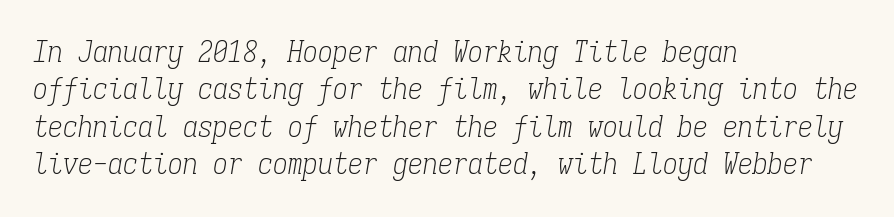
A quiet, ordinary-to-light weight characterises the typeface. In terms of leading, this rendering sits right in the middle. The letters carry serifs — small finishing strokes at the ends of their stems. This rendering uses left alignment, leaving the right contour irregular.
